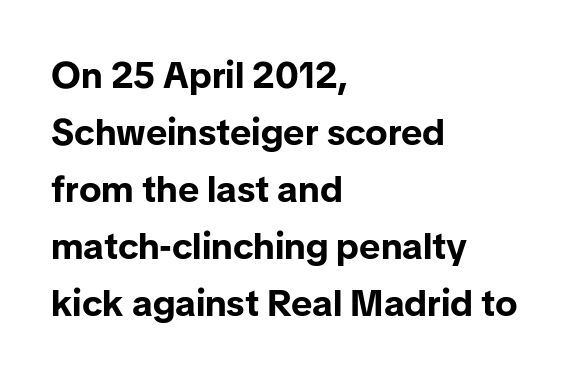
The image shows 37 px bold sans-serif type, upright; set left-aligned, normal line spacing (1.54x), normal letter spacing, not underlined; low stroke contrast and a medium x-height.
